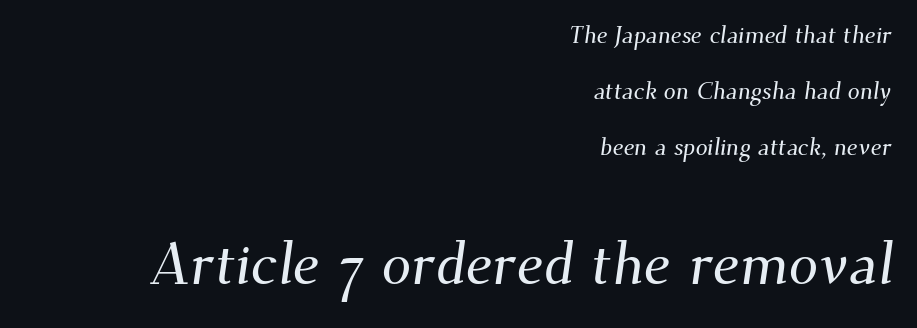
The image shows 59 px serif type; set right-aligned, loose line spacing (2.34x), normal letter spacing, not underlined; the second (bottom) block is 2.46x larger; medium stroke contrast and a small x-height.
